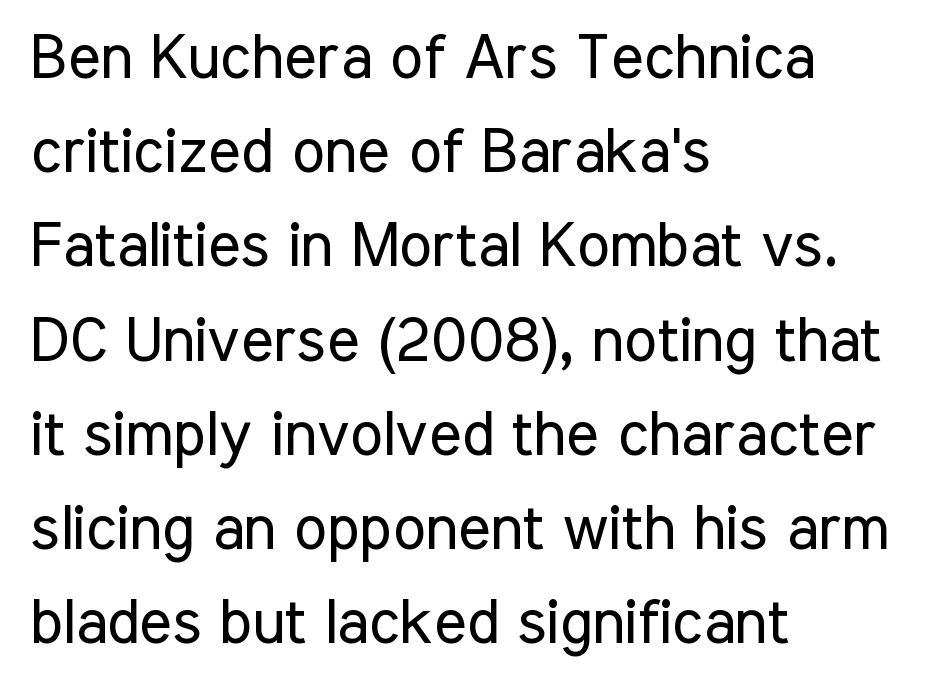
{"serif": "no", "italic": "no", "bold": "no", "weight": "regular", "width": "condensed", "stroke_contrast": "low", "x_height": "medium", "monospaced": "no", "underline": "no", "align": "left", "line_spacing": "normal", "line_spacing_ratio": 1.52, "letter_spacing": "normal", "letter_spacing_em": 0.0, "glyph_px": 62}
